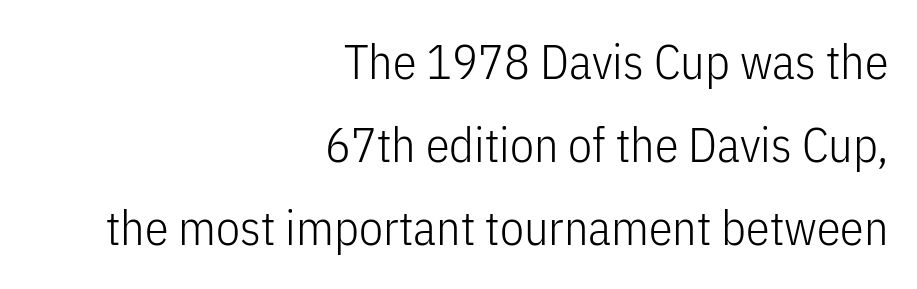
Here the designer chose a conventional face with non-uniform glyph widths. The rendering keeps characters at their native spacing. Summary of weight: not heavy and not bold. Check where the strokes stop: nothing finishes them off — pure sans.
